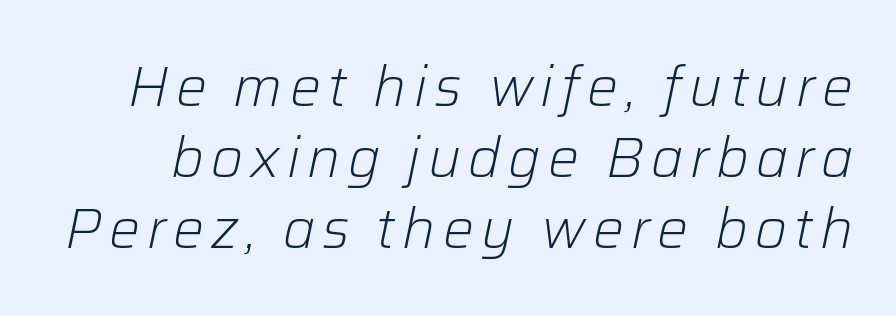
{"italic": "yes", "lean": "right", "slant_degrees": 12, "bold": "no", "weight": "light", "width": "normal", "stroke_contrast": "low", "x_height": "medium", "monospaced": "no", "underline": "no", "line_spacing": "normal", "line_spacing_ratio": 1.29, "glyph_px": 55}
